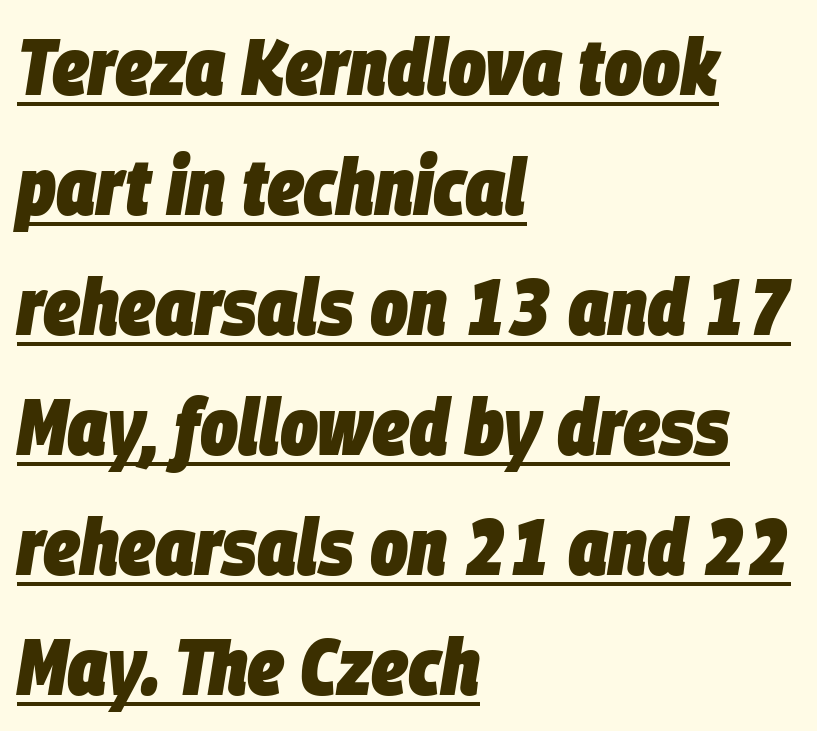
The image shows 80 px heavy, condensed type, italic (leaning right); set left-aligned, normal line spacing (1.5x), normal letter spacing, underlined; low stroke contrast and a large x-height.
